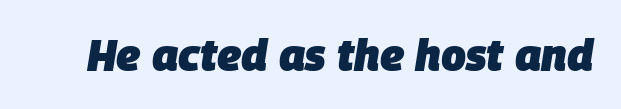
The image shows 44 px heavy type, italic (leaning right); set normal letter spacing, not underlined; low stroke contrast and a large x-height.
